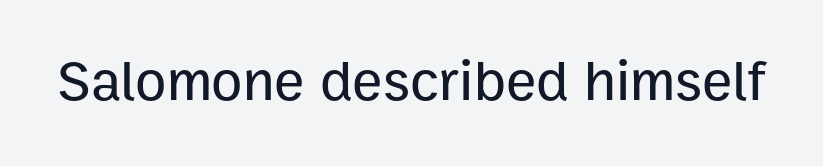
The image shows 57 px sans-serif type, upright; set normal letter spacing, not underlined; low stroke contrast and a medium x-height.
